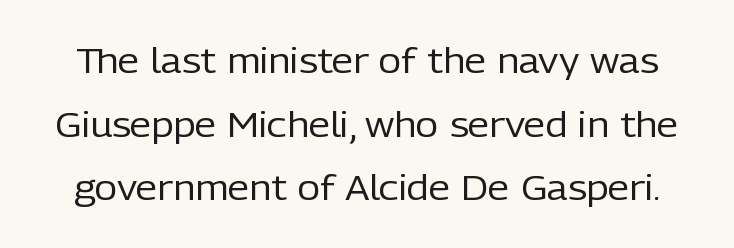
The letters stand straight up with perfectly vertical stems. Anything drawn beneath the words? Only blank space. Proportional: the letters do not fall into vertical columns. The type is set solid horizontally, with unmodified tracking. The font family rendered here belongs to the sans-serif group. Is the stroke heavy? The answer is a plain regular-or-lighter.
